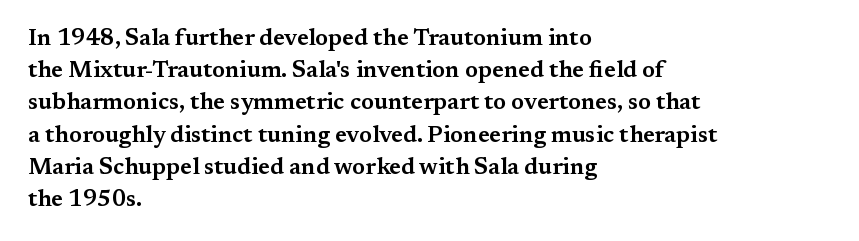
Q: Is the text italic (slanted)? A: No, it is upright.
Q: Is the text underlined? A: No.
Q: How is the paragraph aligned? A: Left-aligned.
Q: Is the spacing between letters normal or unusually wide? A: Normal.
Q: Is the spacing between lines tight, normal or loose? A: Normal.
